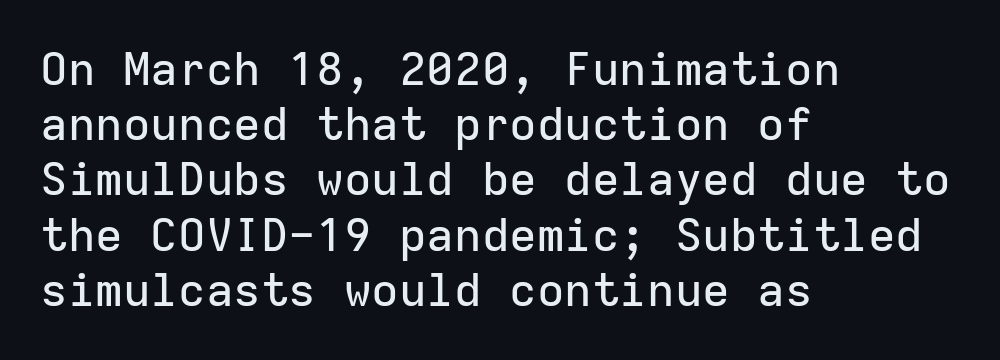
Q: Is the text italic (slanted)? A: No, it is upright.
Q: Is the typeface a serif or a sans-serif typeface? A: Sans-serif.
Q: Is the text underlined? A: No.
Q: How is the paragraph aligned? A: Left-aligned.
Q: Is the spacing between letters normal or unusually wide? A: Normal.
Q: Width (condensed, normal, or wide)? A: Normal.
Q: Stroke contrast? A: Low.
Q: x-height? A: Medium.
Q: Monospaced? A: Yes.
